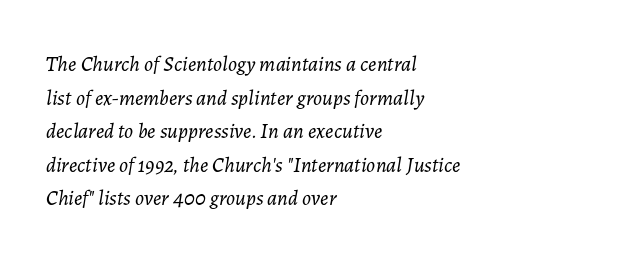
Q: Is the text bold? A: No.
Q: Is the text italic (slanted)? A: Yes, it leans right by about 7 degrees.
Q: Is the text underlined? A: No.
Q: How is the paragraph aligned? A: Left-aligned.
Q: Is the spacing between letters normal or unusually wide? A: Normal.
Q: Is the spacing between lines tight, normal or loose? A: Normal.
